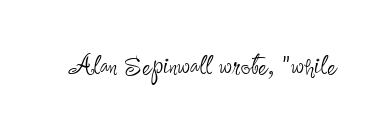
Q: Is the text bold? A: No.
Q: Is the text italic (slanted)? A: Yes.
Q: Is the typeface a serif or a sans-serif typeface? A: Sans-serif.
Q: Is the text underlined? A: No.
Q: Is the spacing between letters normal or unusually wide? A: Normal.
Q: Width (condensed, normal, or wide)? A: Condensed.
Q: Stroke contrast? A: Low.
Q: x-height? A: Small.
Q: Monospaced? A: No.
